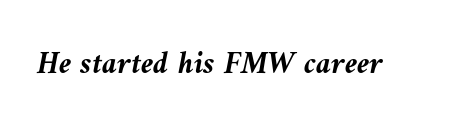
Compared with an ordinary text face, these strokes are far heavier — a full bold. Posture: slanted. This sample has the flowing, uneven cadence of proportional lettering. Observe the ordinary spacing: letters are neighbours, not strangers.
